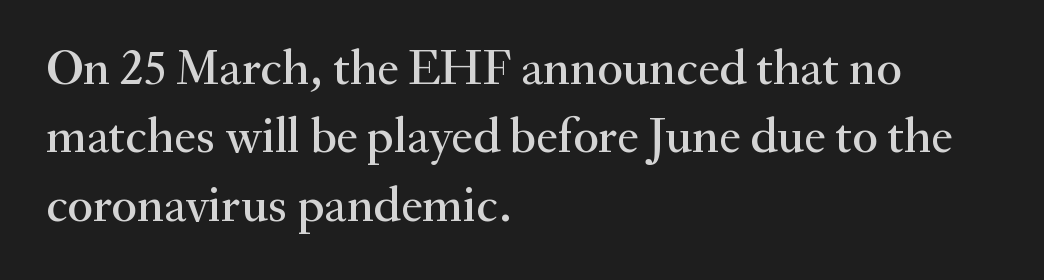
These lines are set flush left with a ragged right edge. Look at the tracking — it's just the regular setting, nothing added. Ascenders rise straight up at ninety degrees. Type without underlining. Unlike a clean sans, this face finishes its strokes with serifs.
